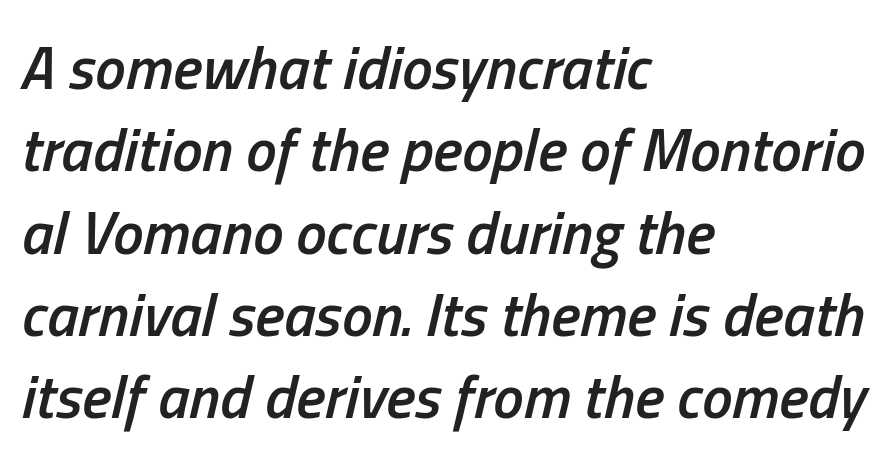
How would I describe the line gaps? Plain and ordinary. Would a proofreader flag this as italicized? Yes. Honestly, there is no underline to notice here at all. Spacing verdict: proportional, widths tailored to each character.
